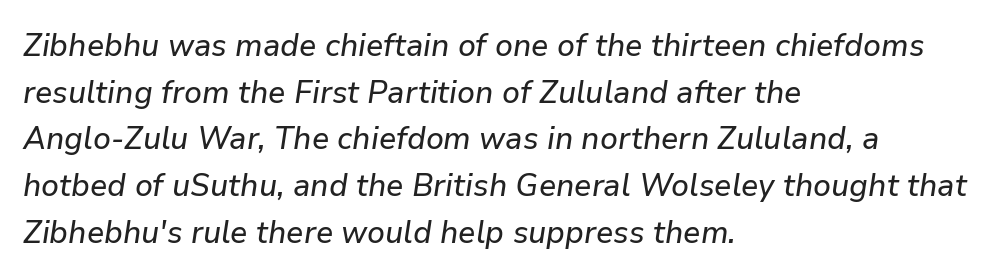
The image shows 32 px text type, italic (leaning right); set left-aligned, normal line spacing (1.46x), normal letter spacing, not underlined; low stroke contrast and a medium x-height.
